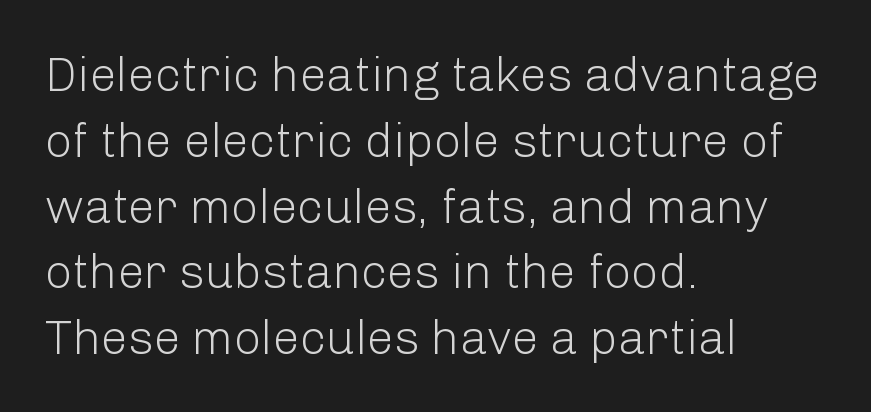
Line beginnings align vertically; line endings do not. The passage shown has conventional tracking throughout. Font category for this specimen: sans-serif. The typography opts for an upright posture over an oblique one.
